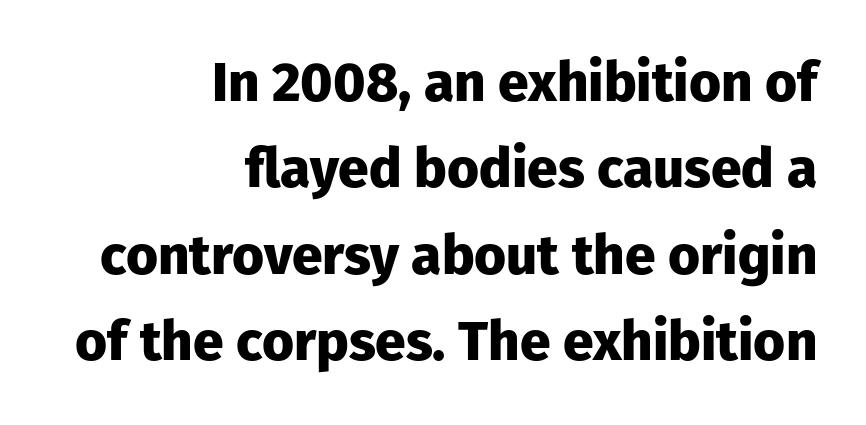
Typographically, this falls in the sans-serif category. If you drew a ruler down the right edge, every line would touch it. Note the varied advance widths — an 'i' is clearly narrower than an 'm'. Short note: letters normally spaced. Does the weight exceed regular? Yes, all the way to bold.
